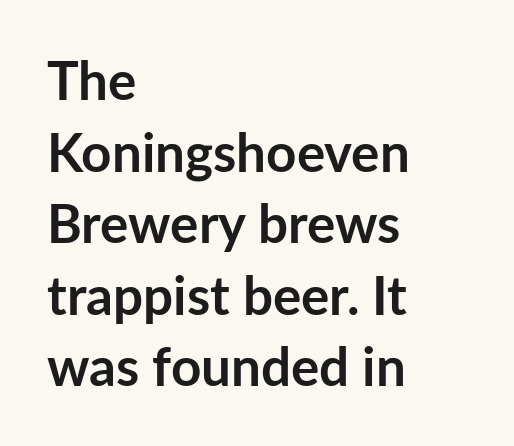
The image shows 53 px semibold sans-serif type, upright; set left-aligned, normal line spacing (1.35x), normal letter spacing, not underlined; low stroke contrast and a medium x-height.
